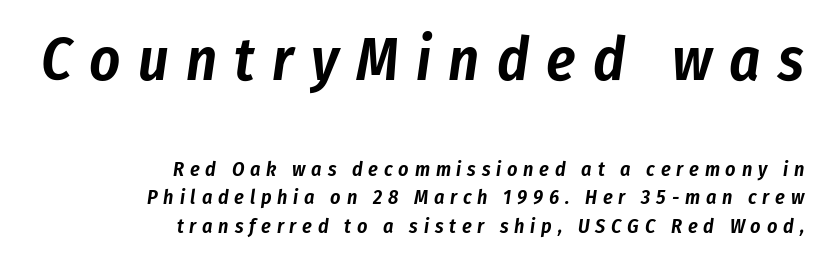
Q: Is the text italic (slanted)? A: Yes, it leans right by about 8 degrees.
Q: Is the text underlined? A: No.
Q: How is the paragraph aligned? A: Right-aligned.
Q: Is the spacing between letters normal or unusually wide? A: Unusually wide.
Q: Is the spacing between lines tight, normal or loose? A: Normal.
Q: Which block of text is set in a larger size, the first (top) or the second (bottom)? A: The first (top) one.
Q: Width (condensed, normal, or wide)? A: Condensed.
Q: Stroke contrast? A: Low.
Q: x-height? A: Medium.
Q: Monospaced? A: No.
